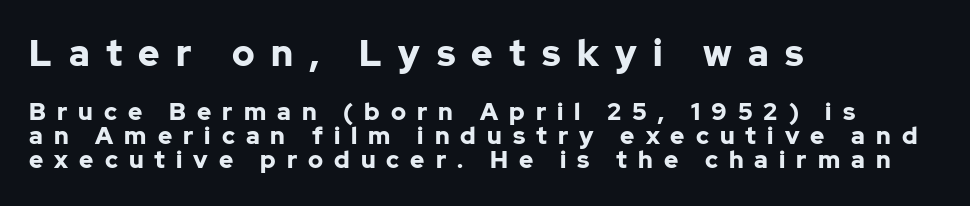
Q: Is the text bold? A: Yes.
Q: Is the text italic (slanted)? A: No, it is upright.
Q: Is the typeface a serif or a sans-serif typeface? A: Sans-serif.
Q: Is the text underlined? A: No.
Q: How is the paragraph aligned? A: Left-aligned.
Q: Is the spacing between letters normal or unusually wide? A: Unusually wide.
Q: Is the spacing between lines tight, normal or loose? A: Tight.
Q: Which block of text is set in a larger size, the first (top) or the second (bottom)? A: The first (top) one.
Q: Width (condensed, normal, or wide)? A: Normal.
Q: Stroke contrast? A: Low.
Q: x-height? A: Medium.
Q: Monospaced? A: No.
